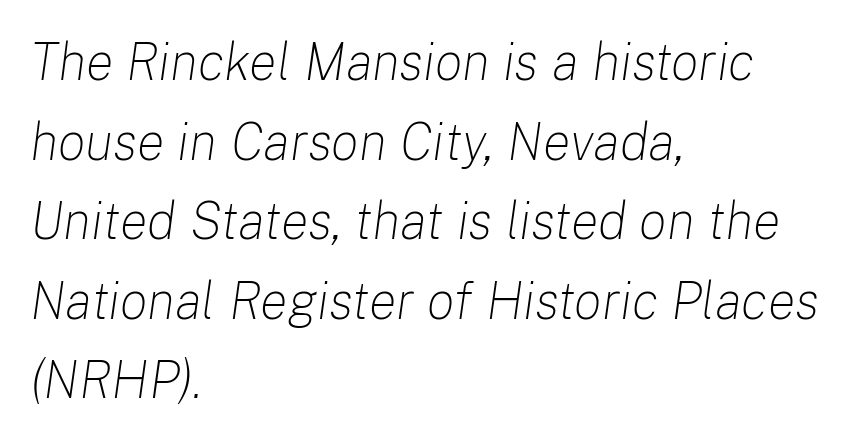
Spacing verdict: proportional, widths tailored to each character. In terms of posture, this sample is oblique. Stems here are at most as thick as an everyday book face. The leading is moderate, giving the passage an even texture. The space directly below the letters is spotless. This rendering uses left alignment, leaving the right contour irregular.
